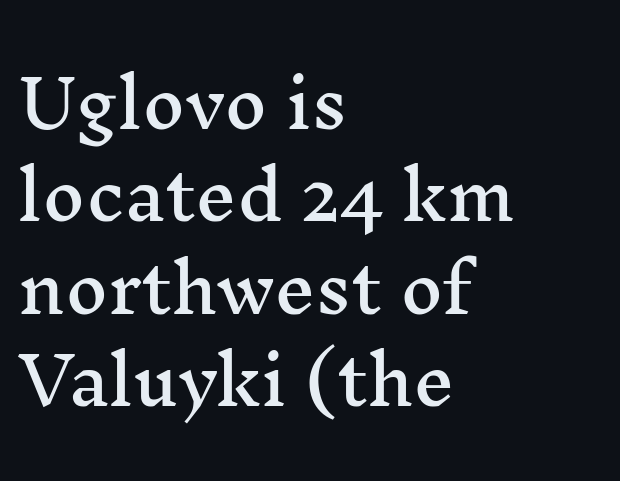
The image shows 65 px wide serif type, upright; set left-aligned, normal line spacing (1.42x), normal letter spacing, not underlined; medium stroke contrast and a medium x-height.
